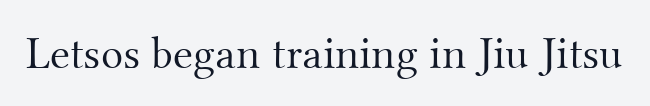
Q: Is the text bold? A: No.
Q: Is the text italic (slanted)? A: No, it is upright.
Q: Is the typeface a serif or a sans-serif typeface? A: Serif.
Q: Is the text underlined? A: No.
Q: Is the spacing between letters normal or unusually wide? A: Normal.
Q: Width (condensed, normal, or wide)? A: Normal.
Q: Stroke contrast? A: Medium.
Q: x-height? A: Small.
Q: Monospaced? A: No.
